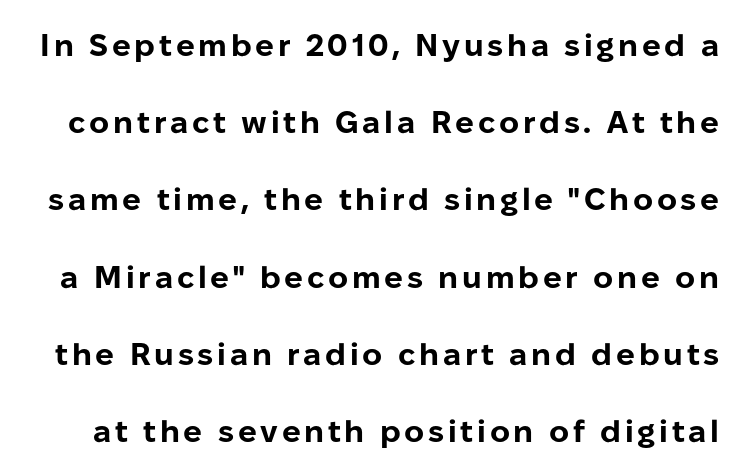
{"serif": "no", "italic": "no", "bold": "yes", "weight": "bold", "width": "normal", "stroke_contrast": "low", "x_height": "medium", "monospaced": "no", "underline": "no", "line_spacing": "loose", "line_spacing_ratio": 2.49, "glyph_px": 31}
